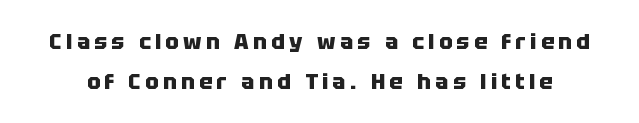
Q: Is the text bold? A: Yes.
Q: Is the text italic (slanted)? A: No, it is upright.
Q: Is the text underlined? A: No.
Q: Is the spacing between letters normal or unusually wide? A: Unusually wide.
